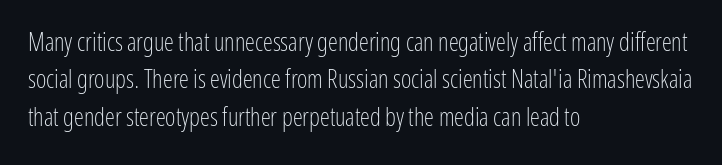
The image shows 25 px text type, upright; set left-aligned, normal line spacing (1.5x), normal letter spacing, not underlined.
